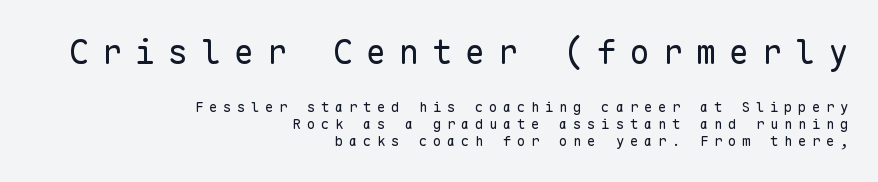
The image shows 33 px regular-weight sans-serif type, upright, monospaced; set right-aligned, line spacing 1.23x, unusually wide letter spacing (+0.4 em), not underlined; the first (top) block is 2.36x larger; low stroke contrast and a medium x-height.
